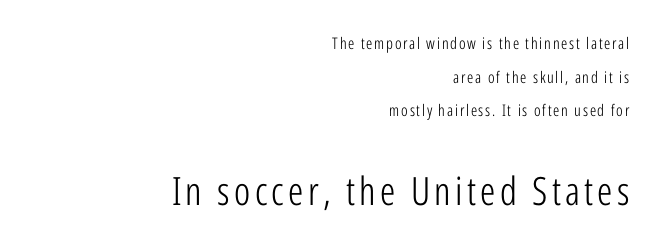
The leading is generous, giving the passage an open texture. When letters stand straight like this, we call the style roman or upright. The font is comparable to plain body text, perhaps lighter. Reading top to bottom, the characters get bigger at the block break.
